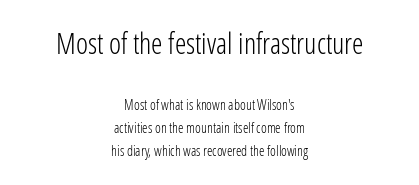
Q: Is the text bold? A: No.
Q: Is the text italic (slanted)? A: No, it is upright.
Q: Is the typeface a serif or a sans-serif typeface? A: Sans-serif.
Q: Is the text underlined? A: No.
Q: How is the paragraph aligned? A: Centered.
Q: Is the spacing between letters normal or unusually wide? A: Normal.
Q: Is the spacing between lines tight, normal or loose? A: Normal.
Q: Which block of text is set in a larger size, the first (top) or the second (bottom)? A: The first (top) one.
Q: Width (condensed, normal, or wide)? A: Condensed.
Q: Stroke contrast? A: Low.
Q: x-height? A: Medium.
Q: Monospaced? A: No.
